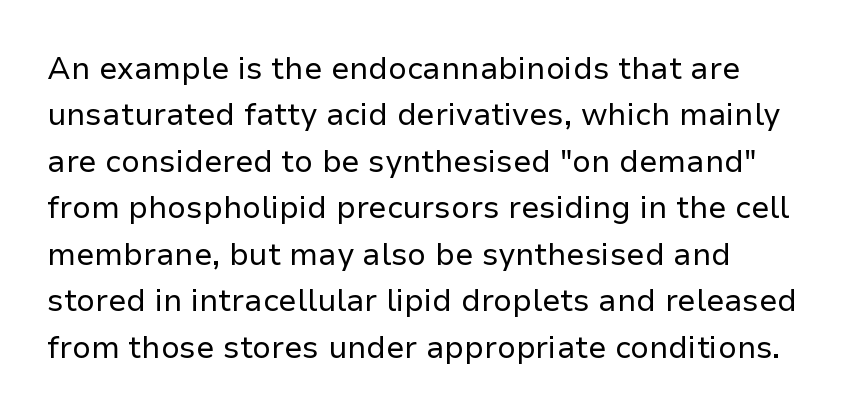
Characters remain perfectly vertical along every line. Default kerning and tracking; the words read as compact shapes. Vertically, the passage feels balanced, rows spaced as you'd expect. This sample uses a sans-serif face.
